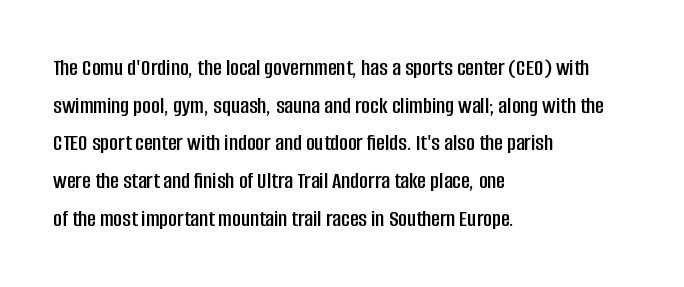
Students, observe: this is what conventionally led text looks like. When letters stand straight like this, we call the style roman or upright. Horizontally, the lines are justified to the leading edge only. The type is set solid horizontally, with unmodified tracking. The baseline area is clear.
